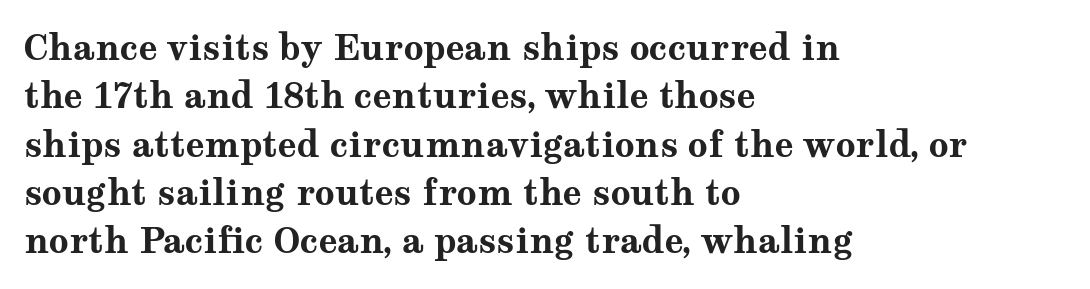
The image shows 35 px bold, wide serif type, upright; set left-aligned, normal line spacing (1.38x), normal letter spacing, not underlined; medium stroke contrast and a medium x-height.
